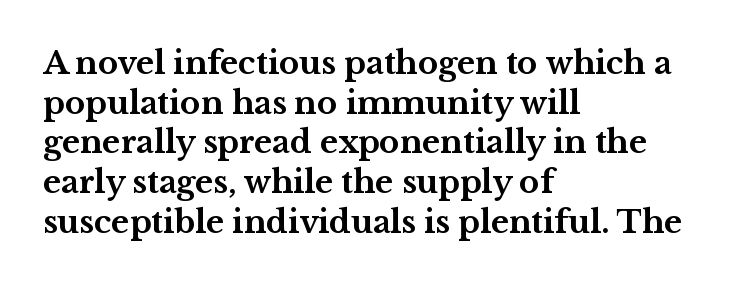
{"serif": "yes", "italic": "no", "bold": "yes", "weight": "bold", "width": "wide", "stroke_contrast": "medium", "x_height": "medium", "monospaced": "no", "underline": "no", "align": "left", "line_spacing": "normal", "line_spacing_ratio": 1.28, "letter_spacing": "normal", "letter_spacing_em": 0.0, "glyph_px": 31}
